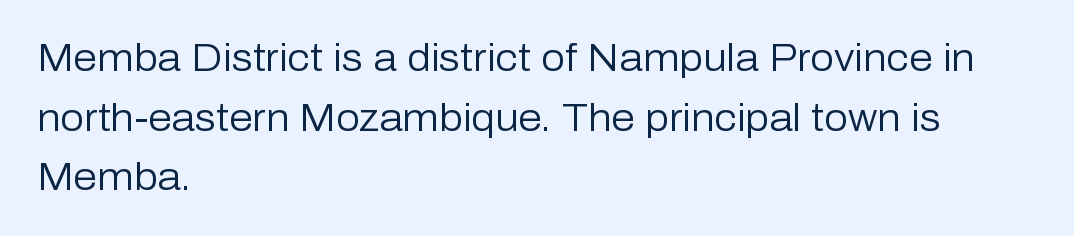
The image shows 38 px regular-weight sans-serif type, upright; set left-aligned, normal line spacing (1.57x), normal letter spacing, not underlined; low stroke contrast and a medium x-height.
